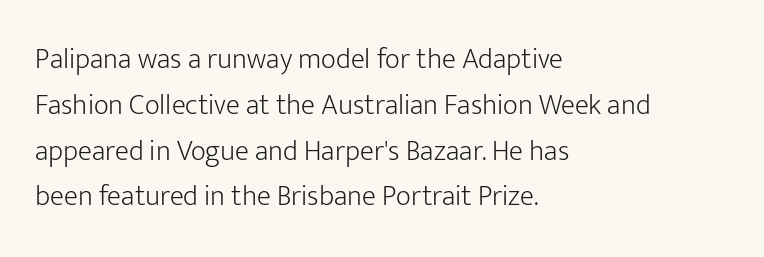
Q: Is the text bold? A: No.
Q: Is the text italic (slanted)? A: No, it is upright.
Q: Is the typeface a serif or a sans-serif typeface? A: Sans-serif.
Q: Is the text underlined? A: No.
Q: How is the paragraph aligned? A: Left-aligned.
Q: Is the spacing between letters normal or unusually wide? A: Normal.
Q: Is the spacing between lines tight, normal or loose? A: Normal.
Q: Width (condensed, normal, or wide)? A: Normal.
Q: Stroke contrast? A: Low.
Q: x-height? A: Medium.
Q: Monospaced? A: No.
